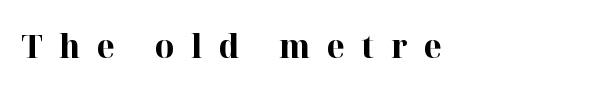
{"serif": "yes", "italic": "no", "bold": "yes", "weight": "bold", "width": "normal", "stroke_contrast": "high", "x_height": "medium", "monospaced": "no", "underline": "no", "letter_spacing": "wide", "letter_spacing_em": 0.5, "glyph_px": 33}
